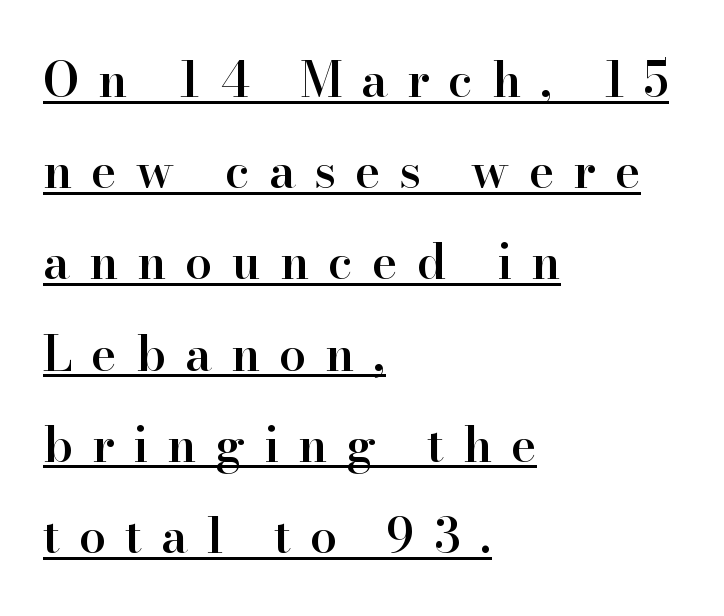
{"serif": "yes", "italic": "no", "bold": "semi", "weight": "semibold", "width": "normal", "stroke_contrast": "high", "x_height": "small", "monospaced": "no", "underline": "yes", "align": "left", "line_spacing": "loose", "line_spacing_ratio": 1.9, "letter_spacing": "wide", "letter_spacing_em": 0.4, "glyph_px": 48}
